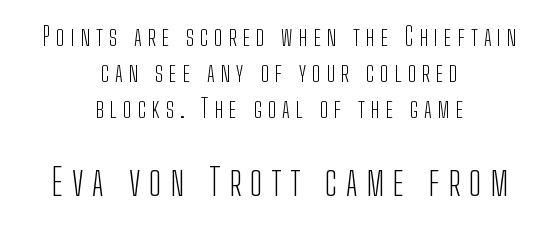
Q: Is the text bold? A: No.
Q: Is the text italic (slanted)? A: No, it is upright.
Q: Is the typeface a serif or a sans-serif typeface? A: Sans-serif.
Q: Is the text underlined? A: No.
Q: How is the paragraph aligned? A: Centered.
Q: Is the spacing between letters normal or unusually wide? A: Unusually wide.
Q: Is the spacing between lines tight, normal or loose? A: Normal.
Q: Which block of text is set in a larger size, the first (top) or the second (bottom)? A: The second (bottom) one.
Q: Width (condensed, normal, or wide)? A: Condensed.
Q: Stroke contrast? A: Low.
Q: x-height? A: Medium.
Q: Monospaced? A: No.
